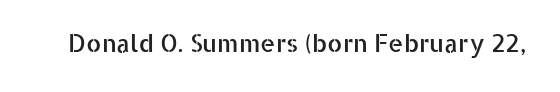
Q: Is the text italic (slanted)? A: No, it is upright.
Q: Is the text underlined? A: No.
Q: Is the spacing between letters normal or unusually wide? A: Normal.
